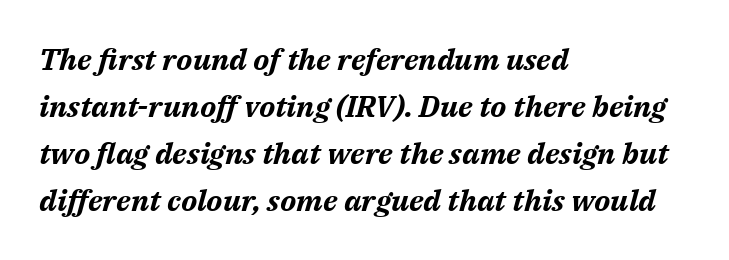
Does the lettering tilt? It does — this is italic. Characters follow at the spacing the type designer built in. Decoration check: the copy has no underline. Honestly, the row spacing looks completely unremarkable. Here the designer chose a conventional face with non-uniform glyph widths.
